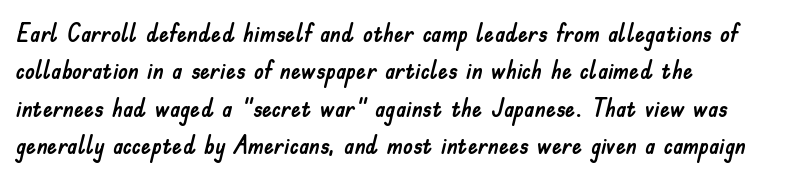
The rendering anchors every line to the left-hand side. The vertical gap from one line to the next is medium. The letterforms sit shoulder to shoulder at normal distance. Lines of text with bare space underneath.
